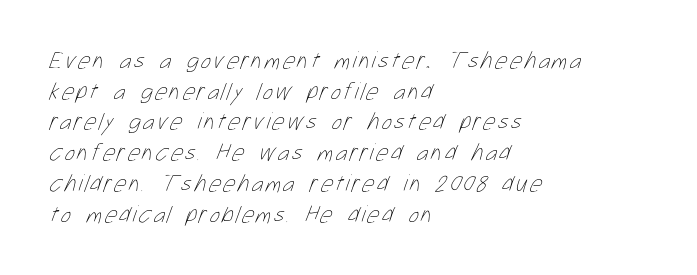
The image shows 24 px text type; set left-aligned, normal line spacing (1.28x), not underlined.
